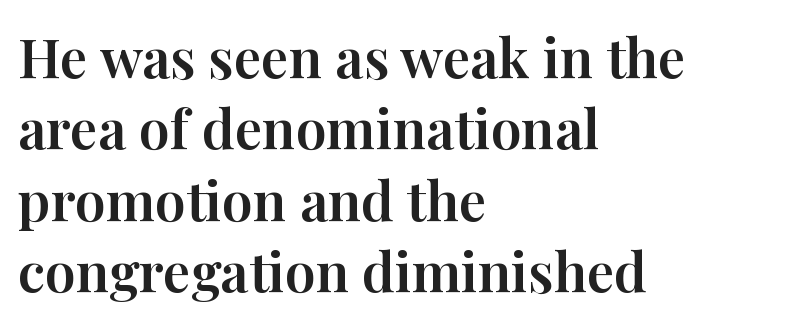
The passage shown is typed in a proportional face where columns would drift. Compared with typical body copy, the letter spacing here is the same. The type sits square on the baseline with zero lean. A bare baseline throughout the passage. Is this a sans? No — the strokes have serifs.
